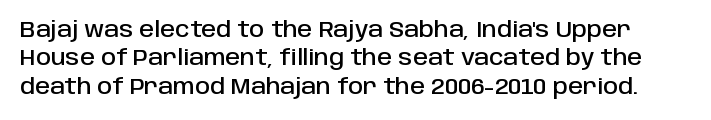
{"italic": "no", "underline": "no", "line_spacing": "normal", "line_spacing_ratio": 1.35, "letter_spacing": "normal", "letter_spacing_em": 0.0, "glyph_px": 21}
